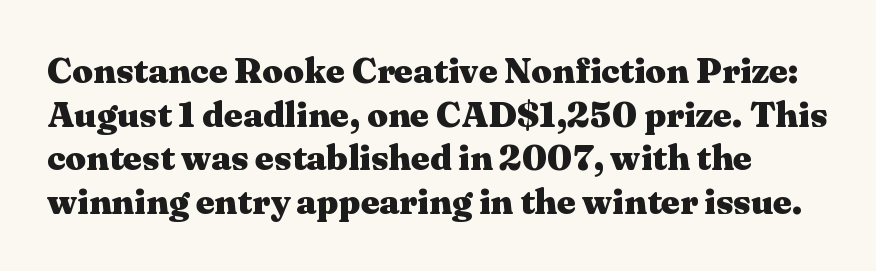
Q: Is the text bold? A: Yes.
Q: Is the text italic (slanted)? A: No, it is upright.
Q: Is the typeface a serif or a sans-serif typeface? A: Serif.
Q: Is the text underlined? A: No.
Q: Is the spacing between letters normal or unusually wide? A: Normal.
Q: Width (condensed, normal, or wide)? A: Wide.
Q: Stroke contrast? A: Medium.
Q: x-height? A: Medium.
Q: Monospaced? A: No.
